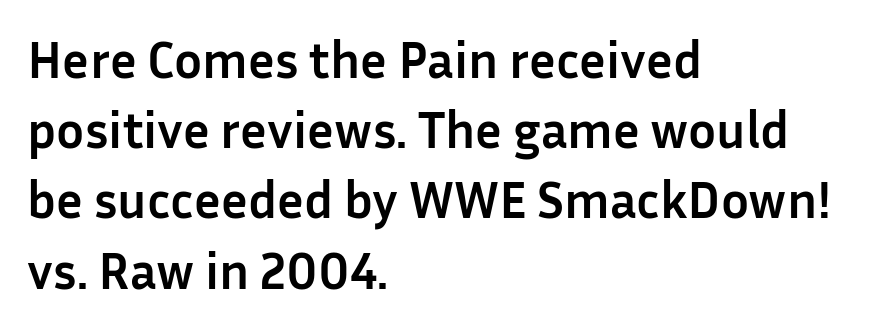
Typeset ragged right — the left edge is the straight one. This sample keeps an unexceptional amount of space between lines. A typesetter would label this face a sans. Posture: straight, roman, zero tilt. Set as a true bold cut, around the 700 mark. Look at the tracking — it's just the regular setting, nothing added.
